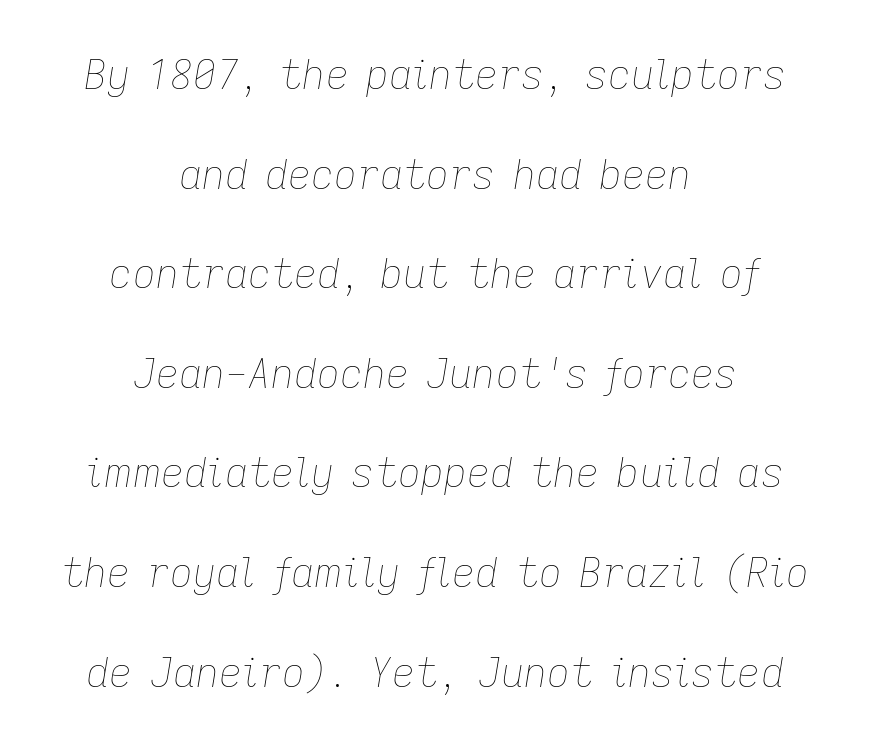
If you folded the block vertically in half, each line would mirror itself in length. This is oblique type, the kind used for emphasis or titles. Airy leading. Letter spacing: default.
